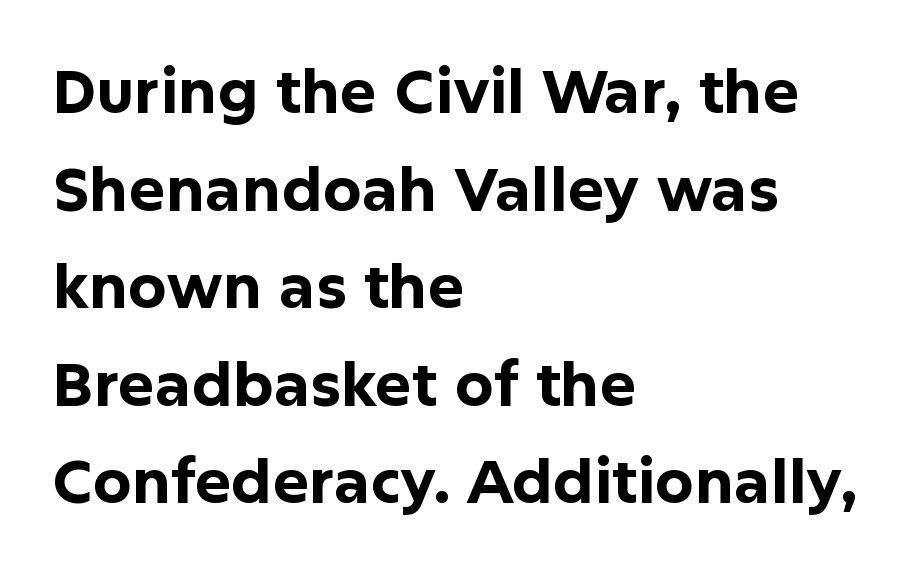
Students, observe: this is what conventionally led text looks like. Character widths vary here, with narrow letters taking less room than wide ones. You can tell it's not italic because the verticals are truly vertical. The passage is arranged the way most books set body copy — flush left. How heavy is the stroke? Heavy — this is a bold. Tracking here is standard; glyphs follow each other at the usual distance.
